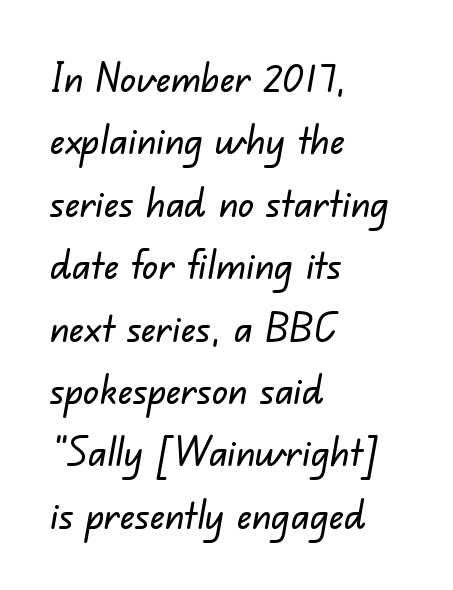
Q: Is the typeface a serif or a sans-serif typeface? A: Sans-serif.
Q: Is the text underlined? A: No.
Q: How is the paragraph aligned? A: Left-aligned.
Q: Is the spacing between letters normal or unusually wide? A: Normal.
Q: Is the spacing between lines tight, normal or loose? A: Normal.
Q: Width (condensed, normal, or wide)? A: Normal.
Q: Stroke contrast? A: Low.
Q: x-height? A: Small.
Q: Monospaced? A: No.
